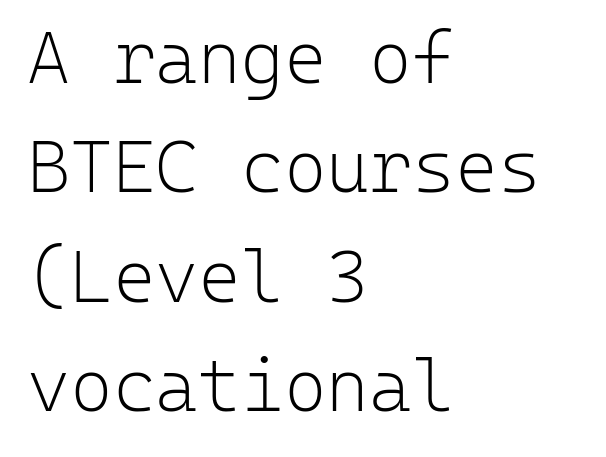
{"serif": "no", "italic": "no", "bold": "no", "weight": "light", "width": "normal", "stroke_contrast": "low", "x_height": "medium", "monospaced": "yes", "underline": "no", "align": "left", "line_spacing": "normal", "line_spacing_ratio": 1.5, "letter_spacing": "normal", "letter_spacing_em": 0.0, "glyph_px": 73}
